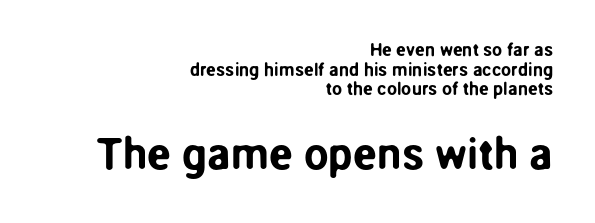
Q: Is the text italic (slanted)? A: No, it is upright.
Q: Is the typeface a serif or a sans-serif typeface? A: Sans-serif.
Q: Is the text underlined? A: No.
Q: How is the paragraph aligned? A: Right-aligned.
Q: Is the spacing between letters normal or unusually wide? A: Normal.
Q: Is the spacing between lines tight, normal or loose? A: Tight.
Q: Which block of text is set in a larger size, the first (top) or the second (bottom)? A: The second (bottom) one.
Q: Width (condensed, normal, or wide)? A: Normal.
Q: Stroke contrast? A: Low.
Q: x-height? A: Medium.
Q: Monospaced? A: No.
